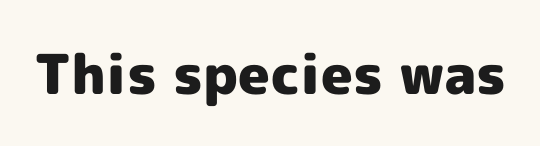
A typesetter would call this proportional, since set widths differ per character. The strip under each line holds only bare page. Each glyph is drawn with heavy, bold strokes. It's the straight-up-and-down kind of type.
